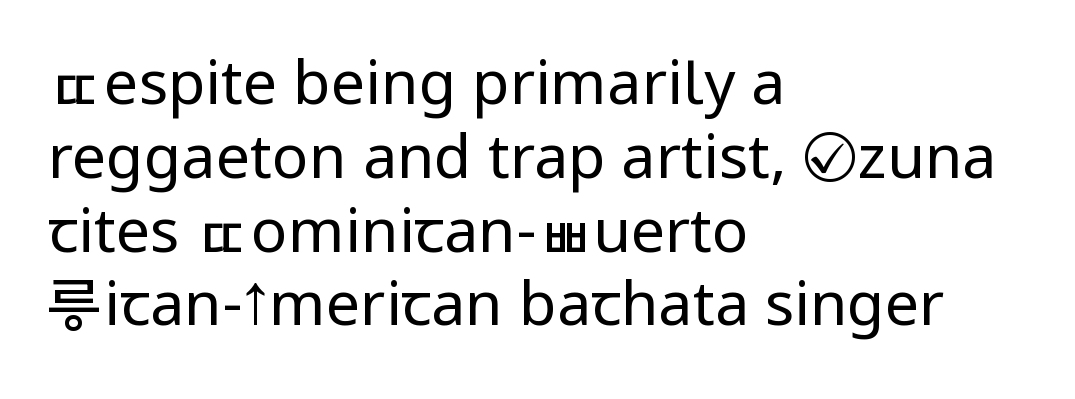
The image shows 61 px regular-weight, condensed sans-serif type, upright; set left-aligned, line spacing 1.21x, normal letter spacing, not underlined; low stroke contrast.
